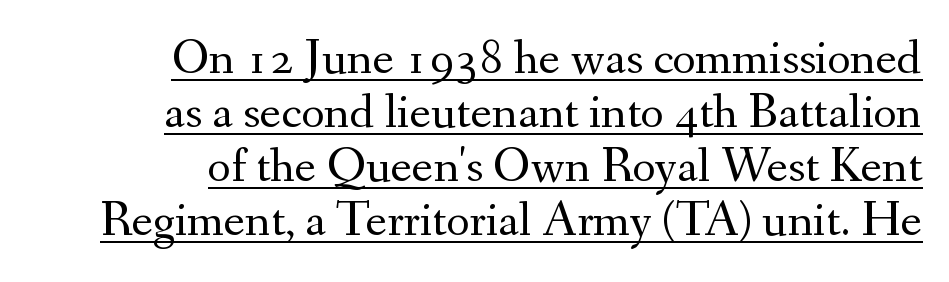
The image shows 50 px regular-weight serif type, upright; set right-aligned, tight line spacing (1.08x), normal letter spacing, underlined; medium stroke contrast and a small x-height.
